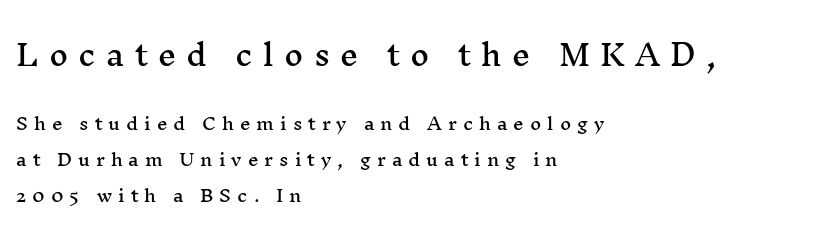
The image shows 29 px wide serif type, upright; set left-aligned, loose line spacing (2.13x), unusually wide letter spacing (+0.35 em), not underlined; the first (top) block is 1.71x larger; medium stroke contrast and a medium x-height.
